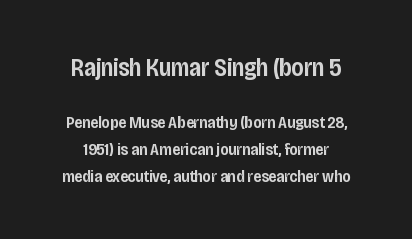
The image shows 25 px text type, upright; set normal line spacing (1.59x), normal letter spacing, not underlined; the first (top) block is 1.47x larger.
